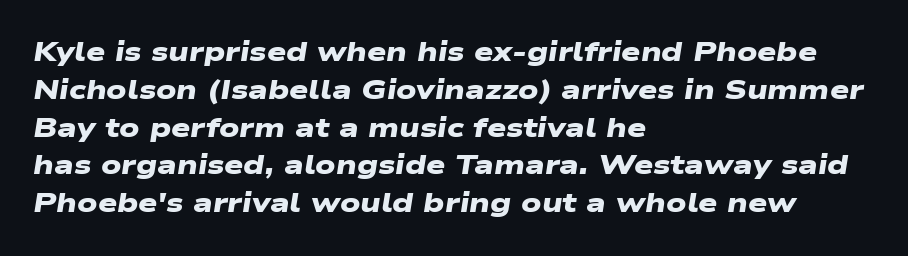
Which margin do the lines hug? The left one — the right edge is uneven. No word sits above an underline. The rendering keeps characters at their native spacing. Its strokes are broad and dark, the hallmark of bold type. One glance says typical: line gaps are just what's usual.
